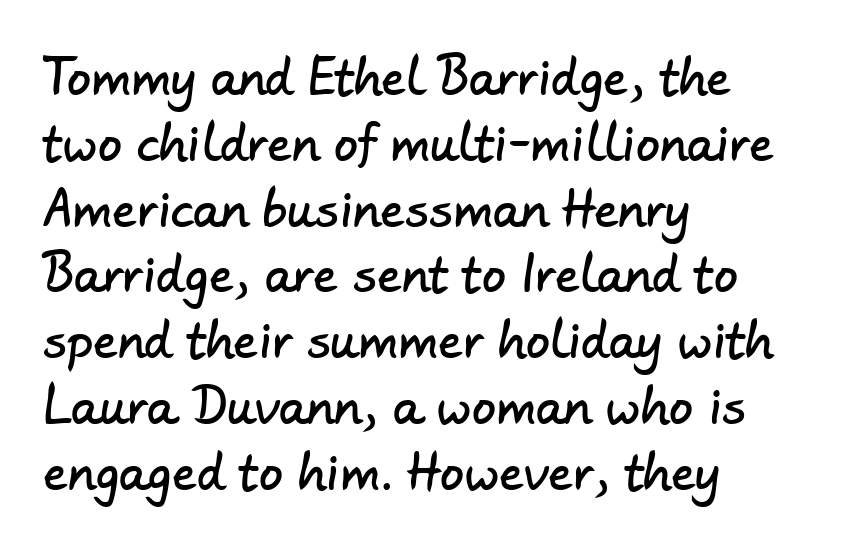
The image shows 48 px sans-serif type; set left-aligned, normal line spacing (1.37x), normal letter spacing, not underlined; low stroke contrast and a small x-height.
